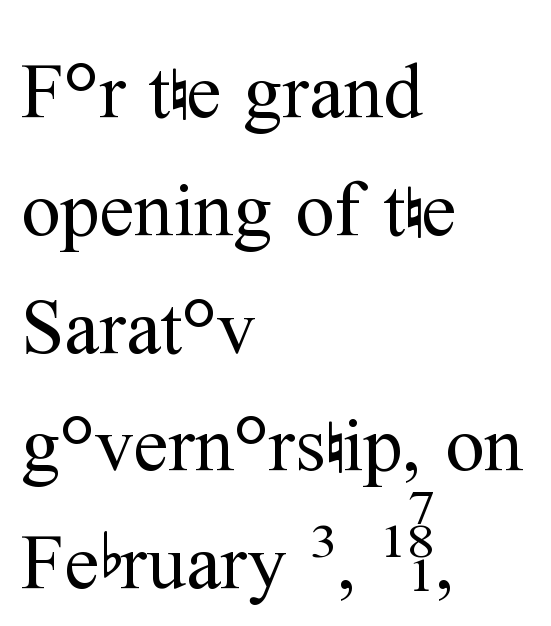
The image shows 78 px regular-weight serif type, upright; set left-aligned, normal line spacing (1.51x), normal letter spacing, not underlined; medium stroke contrast and a medium x-height.
